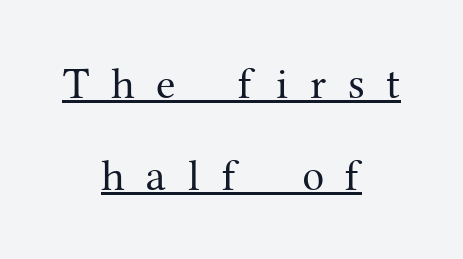
Successive baselines arrive slowly, with a big drop between each. If you drew a line through each stem, it would be perfectly vertical. Does the type have serifs? Yes, each stem ends in a small foot. The face used here appears with an underline applied. The tracking jumps out immediately: characters are airy and widely separated. Teacher's note: observe the equal gaps on both sides — that is centered alignment.
